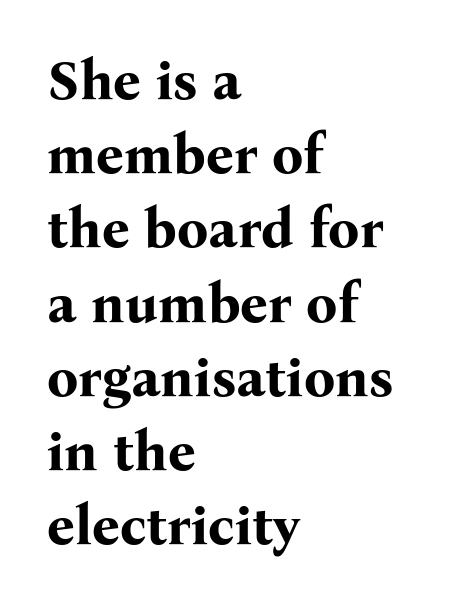
Q: Is the text bold? A: Yes.
Q: Is the text italic (slanted)? A: No, it is upright.
Q: Is the typeface a serif or a sans-serif typeface? A: Serif.
Q: Is the text underlined? A: No.
Q: How is the paragraph aligned? A: Left-aligned.
Q: Is the spacing between letters normal or unusually wide? A: Normal.
Q: Is the spacing between lines tight, normal or loose? A: Normal.
Q: Width (condensed, normal, or wide)? A: Normal.
Q: Stroke contrast? A: Medium.
Q: x-height? A: Medium.
Q: Monospaced? A: No.
